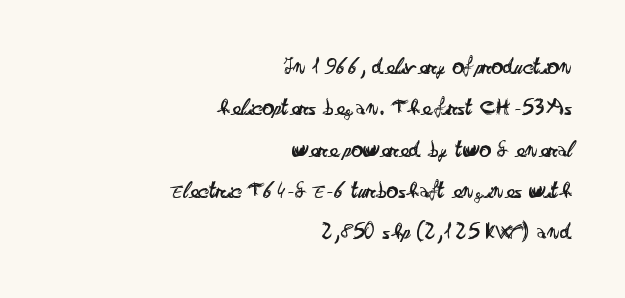
The rag falls on the left side of this text block. Posture: vertical. Descender tails drop into unmarked territory. Unbolded letterforms with no extra heft. The type is set solid horizontally, with unmodified tracking.
